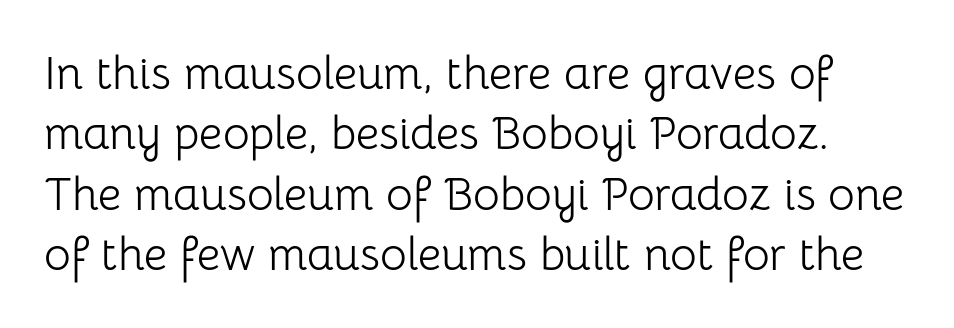
The image shows 46 px light sans-serif type, upright; set normal line spacing (1.31x), normal letter spacing, not underlined; low stroke contrast and a medium x-height.
